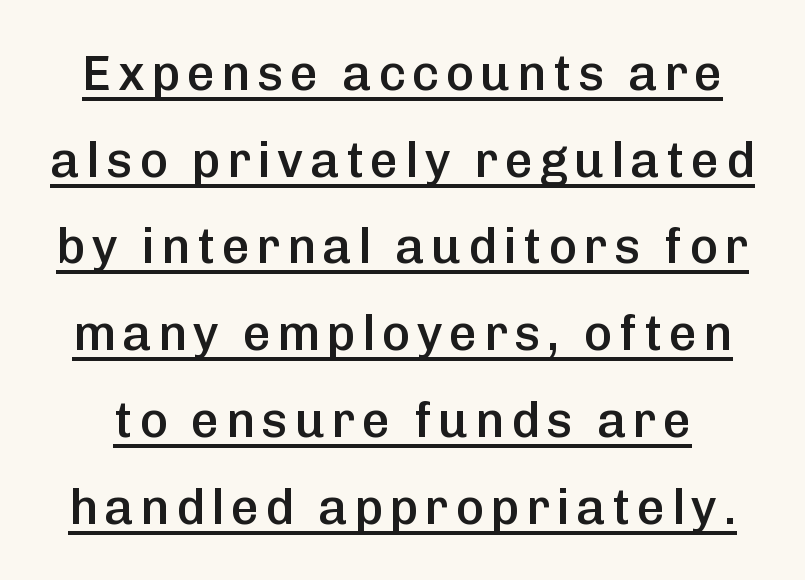
Q: Is the text bold? A: Semi-bold.
Q: Is the text italic (slanted)? A: No, it is upright.
Q: Is the typeface a serif or a sans-serif typeface? A: Sans-serif.
Q: Is the text underlined? A: Yes.
Q: Width (condensed, normal, or wide)? A: Normal.
Q: Stroke contrast? A: Low.
Q: x-height? A: Medium.
Q: Monospaced? A: No.
